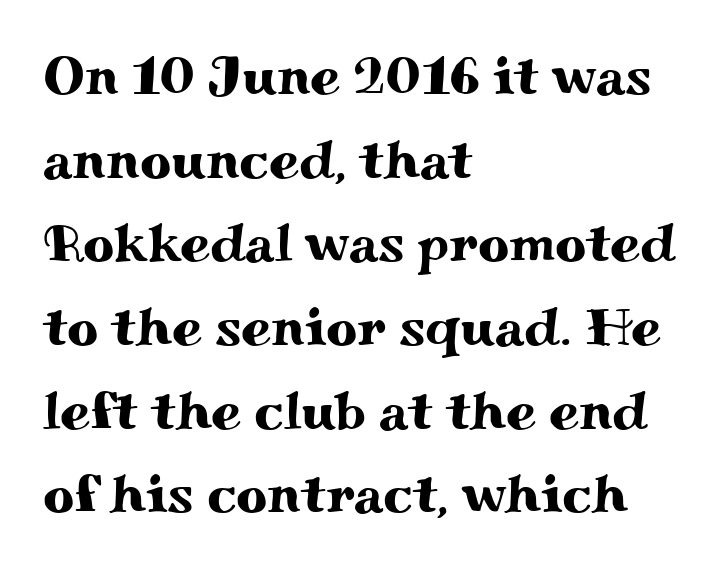
Q: Is the text italic (slanted)? A: No, it is upright.
Q: Is the typeface a serif or a sans-serif typeface? A: Serif.
Q: Is the text underlined? A: No.
Q: How is the paragraph aligned? A: Left-aligned.
Q: Is the spacing between letters normal or unusually wide? A: Normal.
Q: Is the spacing between lines tight, normal or loose? A: Normal.
Q: Width (condensed, normal, or wide)? A: Wide.
Q: Stroke contrast? A: Medium.
Q: x-height? A: Small.
Q: Monospaced? A: No.
